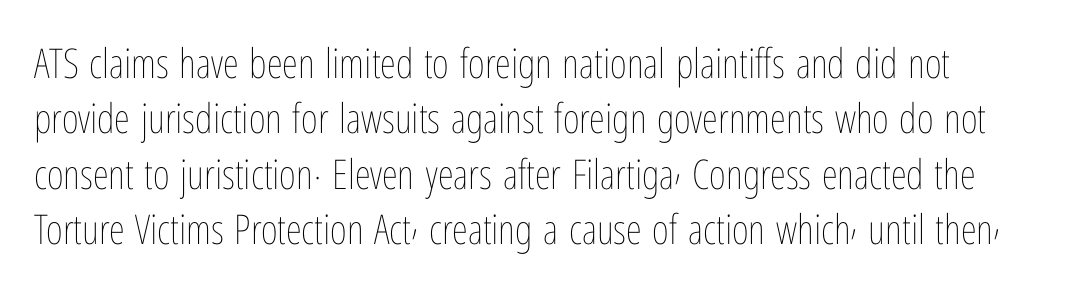
The image shows 41 px thin, condensed type, upright; set left-aligned, normal line spacing (1.35x), normal letter spacing, not underlined; low stroke contrast and a medium x-height.
